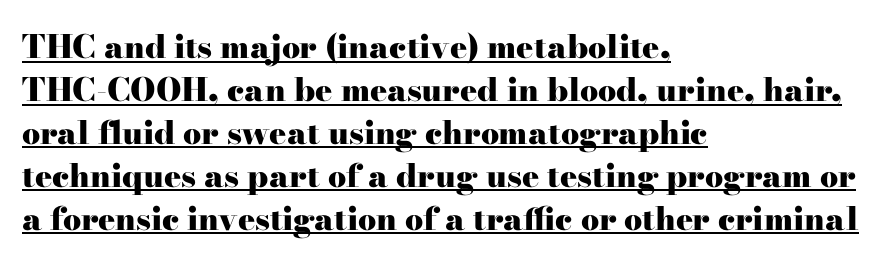
The characters display serif detailing at their extremities. The lettering is marked with a stroke running underneath it. The glyphs have the mass of a bold cut. No extra tracking has been applied to these lines.
